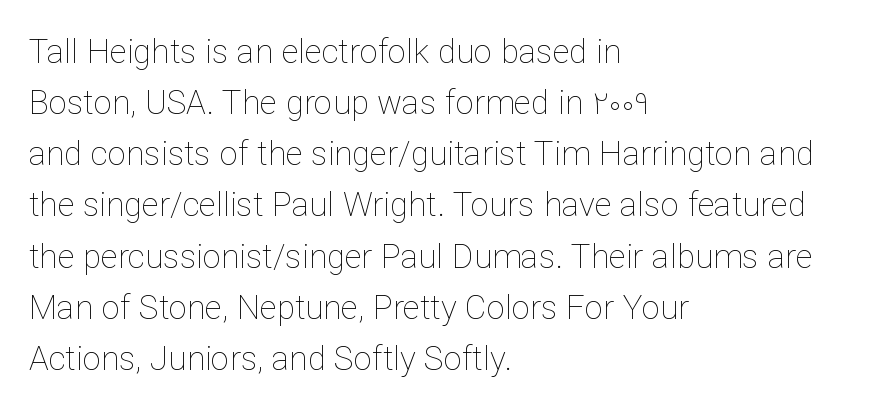
Caption: standard tracking, unaltered. The lettering stays uniformly vertical, giving the passage a roman look. Only glyphs here, with clear space below each row. The face used here is proportionally spaced, like ordinary book or web type.
